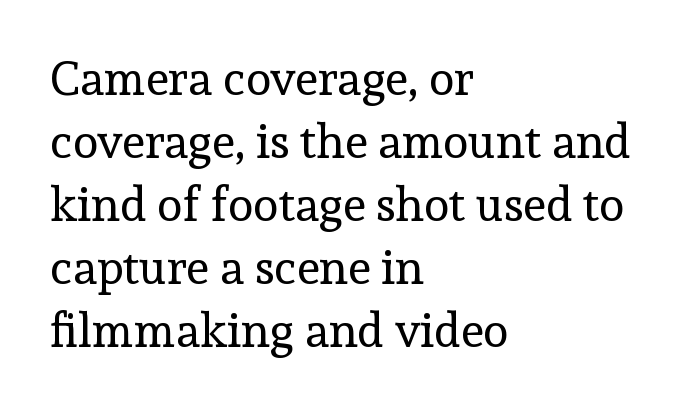
{"serif": "yes", "italic": "no", "bold": "no", "weight": "regular", "width": "normal", "x_height": "medium", "monospaced": "no", "underline": "no", "align": "left", "line_spacing": "normal", "line_spacing_ratio": 1.34, "letter_spacing": "normal", "letter_spacing_em": 0.0, "glyph_px": 47}
